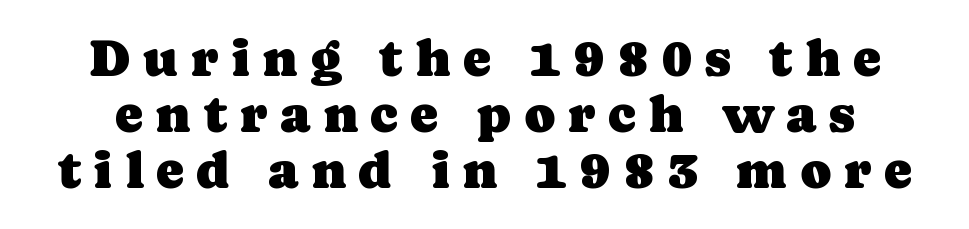
Q: Is the text italic (slanted)? A: No, it is upright.
Q: Is the typeface a serif or a sans-serif typeface? A: Serif.
Q: Is the text underlined? A: No.
Q: Is the spacing between letters normal or unusually wide? A: Unusually wide.
Q: Is the spacing between lines tight, normal or loose? A: Tight.
Q: Width (condensed, normal, or wide)? A: Normal.
Q: Stroke contrast? A: Low.
Q: x-height? A: Medium.
Q: Monospaced? A: No.
